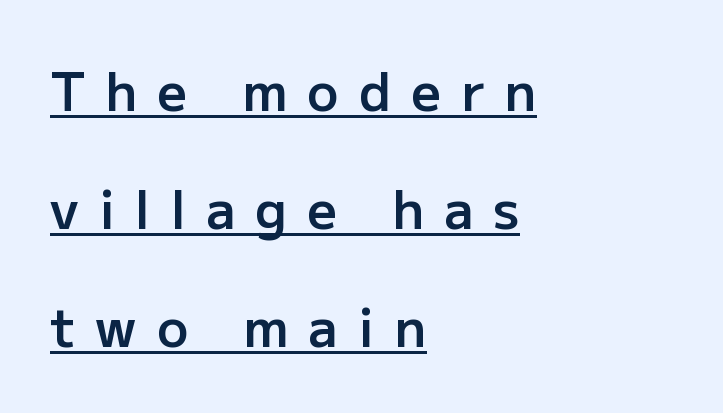
Think of a printed novel: that variable character pitch is what you see here. Ordinary non-slanted type is in use. The rendering anchors every line to the left-hand side. I'd call this a sans setting — the letters go barefoot. Letter spacing: wide.
